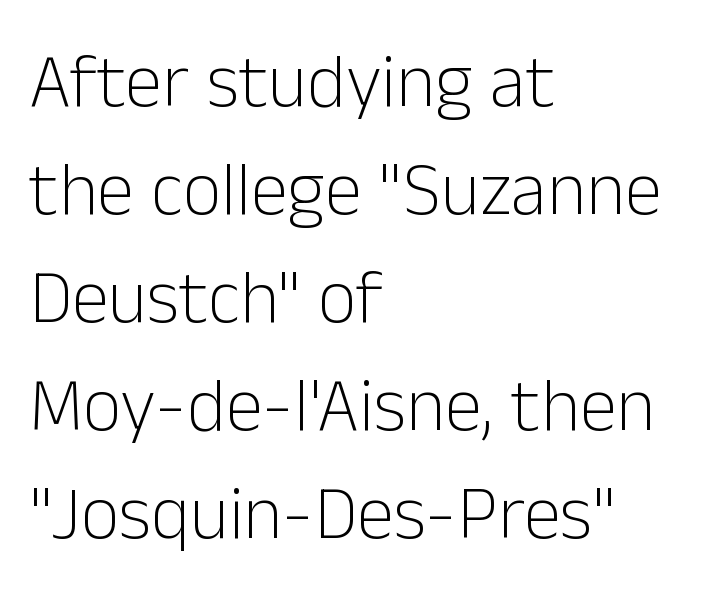
Q: Is the text bold? A: No.
Q: Is the text italic (slanted)? A: No, it is upright.
Q: Is the typeface a serif or a sans-serif typeface? A: Sans-serif.
Q: Is the text underlined? A: No.
Q: How is the paragraph aligned? A: Left-aligned.
Q: Is the spacing between letters normal or unusually wide? A: Normal.
Q: Is the spacing between lines tight, normal or loose? A: Normal.
Q: Width (condensed, normal, or wide)? A: Normal.
Q: Stroke contrast? A: Low.
Q: x-height? A: Medium.
Q: Monospaced? A: No.
